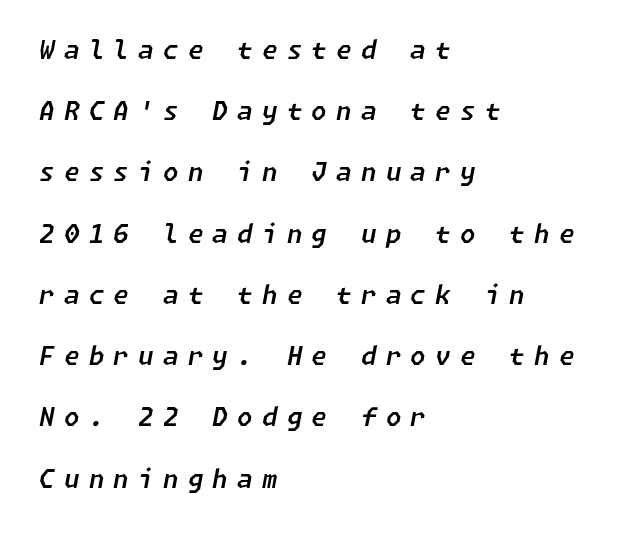
Q: Is the text italic (slanted)? A: Yes, it leans right by about 11 degrees.
Q: Is the text underlined? A: No.
Q: How is the paragraph aligned? A: Left-aligned.
Q: Is the spacing between letters normal or unusually wide? A: Unusually wide.
Q: Is the spacing between lines tight, normal or loose? A: Loose.
